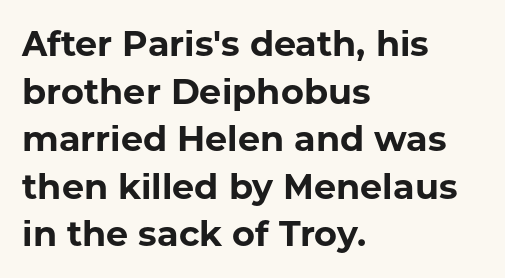
{"serif": "no", "italic": "no", "bold": "yes", "weight": "bold", "width": "normal", "stroke_contrast": "low", "x_height": "medium", "monospaced": "no", "underline": "no", "align": "left", "line_spacing": "normal", "line_spacing_ratio": 1.36, "letter_spacing": "normal", "letter_spacing_em": 0.0, "glyph_px": 35}
